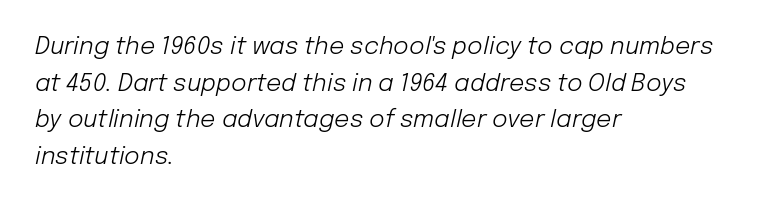
This is not heavy type; no bold has been used. Honestly, there is no underline to notice here at all. The glyphs look as if they've been sheared to an angle. The rag falls on the right side of this text block. Words appear dense and cohesive because spacing is normal. Leading matches the norm, producing a regular column.
